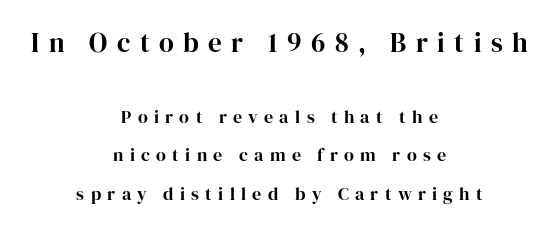
Q: Is the text italic (slanted)? A: No, it is upright.
Q: Is the text underlined? A: No.
Q: How is the paragraph aligned? A: Centered.
Q: Is the spacing between letters normal or unusually wide? A: Unusually wide.
Q: Is the spacing between lines tight, normal or loose? A: Loose.
Q: Which block of text is set in a larger size, the first (top) or the second (bottom)? A: The first (top) one.
